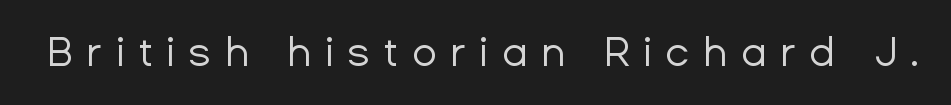
{"serif": "no", "italic": "no", "bold": "no", "weight": "regular", "width": "normal", "stroke_contrast": "low", "x_height": "medium", "monospaced": "no", "underline": "no", "letter_spacing": "wide", "letter_spacing_em": 0.33, "glyph_px": 41}
